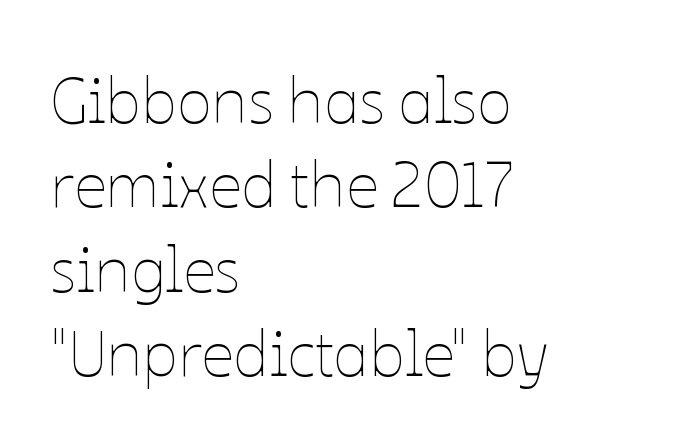
{"italic": "no", "bold": "no", "weight": "thin", "width": "normal", "stroke_contrast": "low", "x_height": "medium", "monospaced": "no", "underline": "no", "align": "left", "line_spacing": "normal", "line_spacing_ratio": 1.32, "letter_spacing": "normal", "letter_spacing_em": 0.0, "glyph_px": 64}
